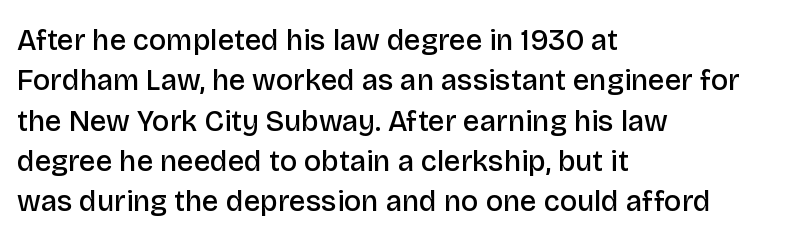
The passage shown has conventional tracking throughout. Think of a printed novel: that variable character pitch is what you see here. Each glyph is drawn with semibold strokes, heavier than normal yet not fully bold. Tall strokes in this sample are plumb rather than angled. Interline gaps are of average width in this sample.
